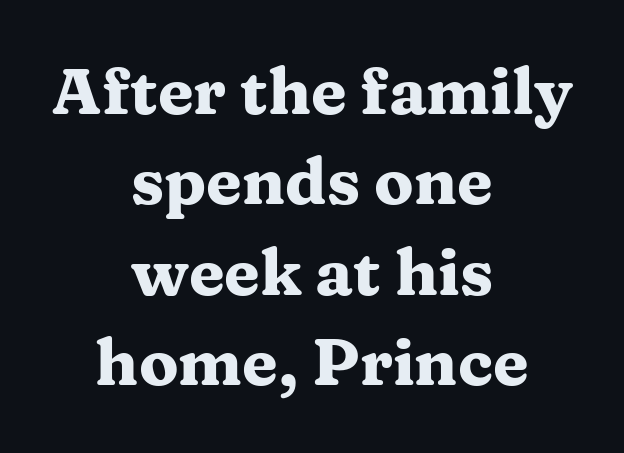
Clear beneath every line of the passage. The letters advance in unequal steps, a hallmark of proportional type. These lines carry a lot of weight — the face is fully bold. Regular leading. Examine the stroke ends and you'll spot serifs.
